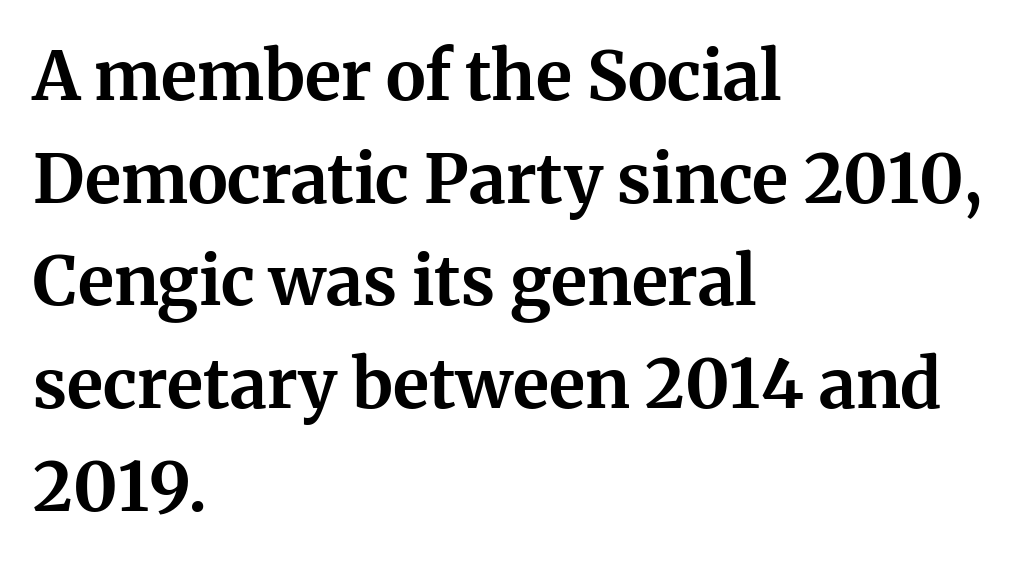
A typesetter would label this face a serif. Each letter keeps its own natural width here, so spacing adapts to shape. Vertical strokes here are truly vertical. Whoever set this chose a conventional vertical rhythm.
